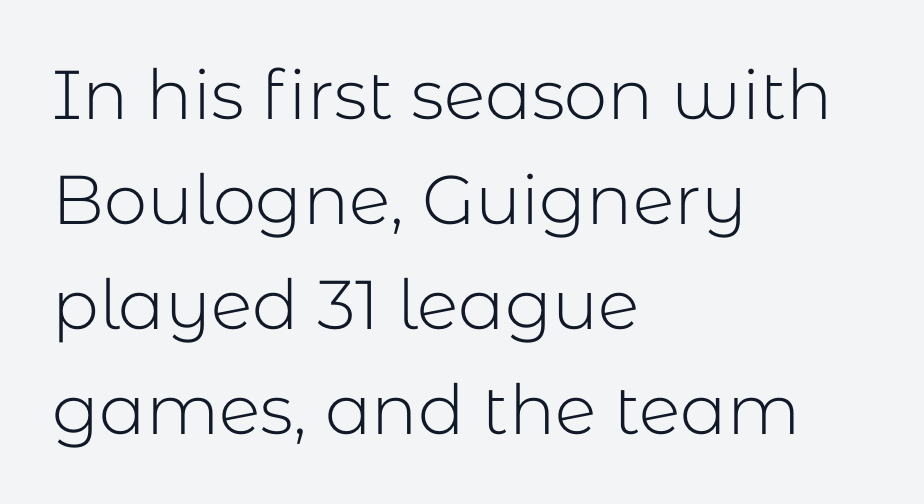
The letters advance in unequal steps, a hallmark of proportional type. A normal amount of white space separates one row of letters from the next. A typesetter would mark this as roman, not italic. The letters sit at their default tracking, neither squeezed nor spread.
